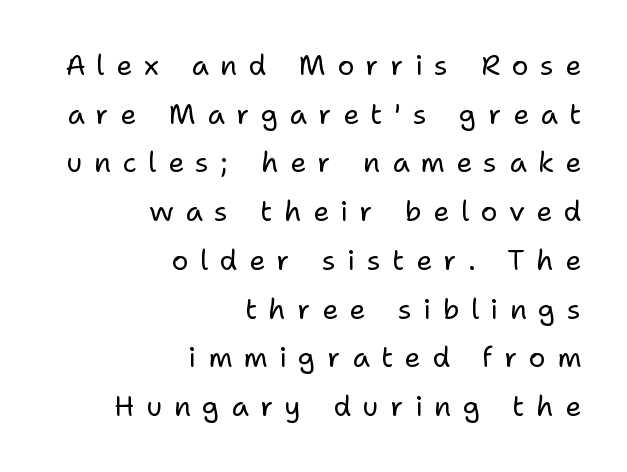
{"serif": "no", "italic": "no", "bold": "no", "weight": "regular", "width": "normal", "stroke_contrast": "low", "x_height": "medium", "monospaced": "no", "underline": "no", "align": "right", "line_spacing_ratio": 1.74, "letter_spacing": "wide", "letter_spacing_em": 0.41, "glyph_px": 28}
